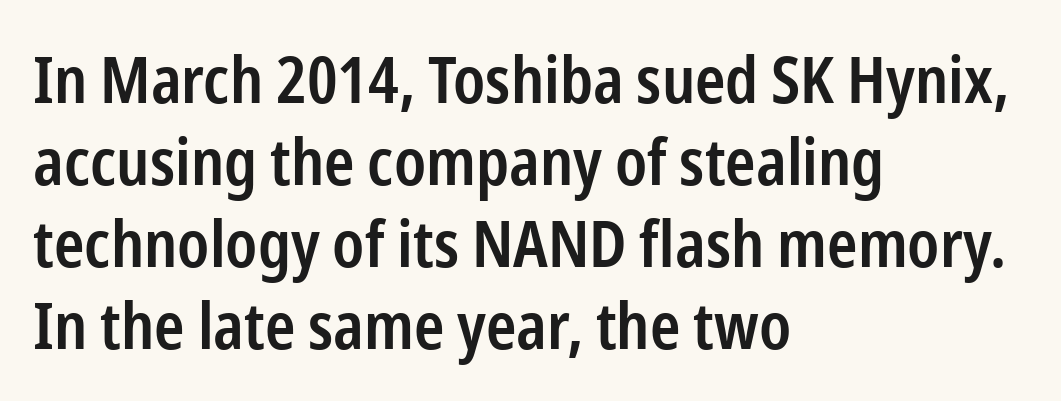
The rendering anchors every line to the left-hand side. This is moderately heavy type, rendered in semibold. The passage shown is not underscored anywhere. Students, observe: this is what conventionally led text looks like. Type style note: lacks serifs. Here the designer chose a conventional face with non-uniform glyph widths.
